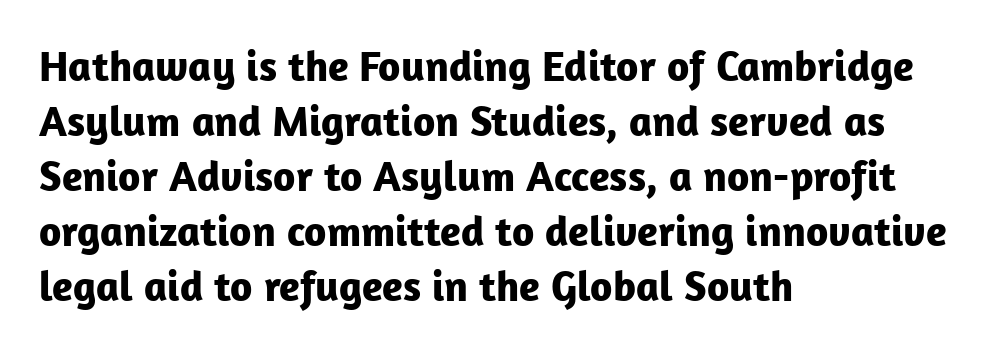
Q: Is the text bold? A: Yes.
Q: Is the text italic (slanted)? A: No, it is upright.
Q: Is the typeface a serif or a sans-serif typeface? A: Sans-serif.
Q: Is the text underlined? A: No.
Q: How is the paragraph aligned? A: Left-aligned.
Q: Is the spacing between letters normal or unusually wide? A: Normal.
Q: Is the spacing between lines tight, normal or loose? A: Normal.
Q: Width (condensed, normal, or wide)? A: Normal.
Q: Stroke contrast? A: Low.
Q: x-height? A: Medium.
Q: Monospaced? A: No.
